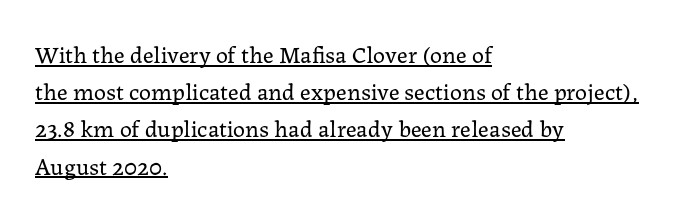
{"italic": "no", "bold": "no", "underline": "yes", "align": "left", "line_spacing": "normal", "line_spacing_ratio": 1.55, "letter_spacing": "normal", "letter_spacing_em": 0.0, "glyph_px": 24}
